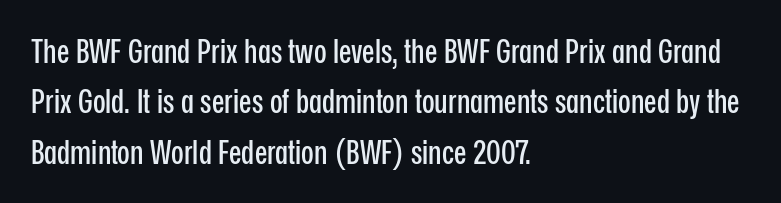
Q: Is the text italic (slanted)? A: No, it is upright.
Q: Is the typeface a serif or a sans-serif typeface? A: Sans-serif.
Q: Is the text underlined? A: No.
Q: How is the paragraph aligned? A: Left-aligned.
Q: Is the spacing between letters normal or unusually wide? A: Normal.
Q: Is the spacing between lines tight, normal or loose? A: Normal.
Q: Width (condensed, normal, or wide)? A: Condensed.
Q: Stroke contrast? A: Low.
Q: x-height? A: Medium.
Q: Monospaced? A: No.
